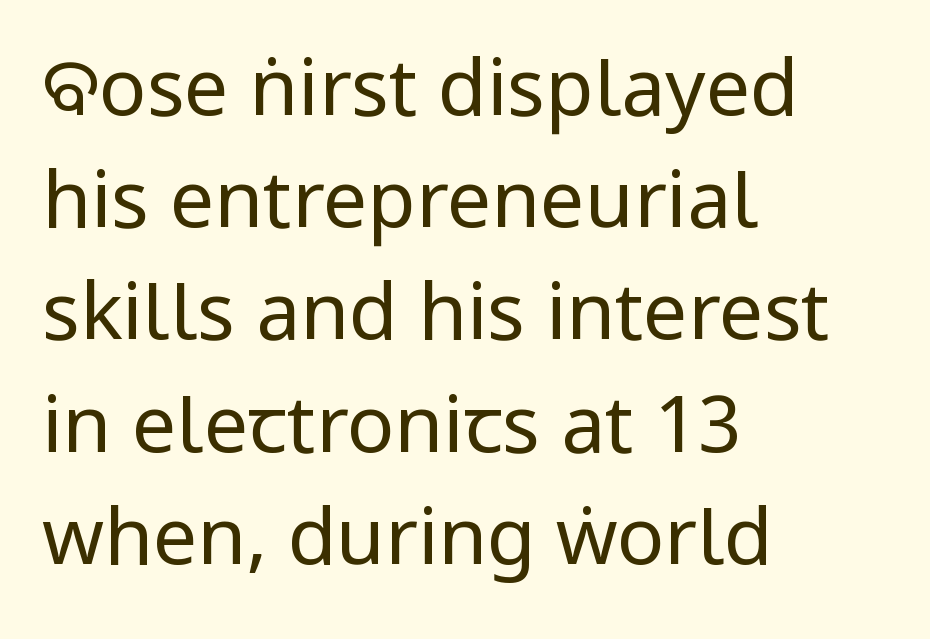
The image shows 79 px regular-weight, condensed sans-serif type, upright; set left-aligned, normal line spacing (1.42x), normal letter spacing, not underlined; low stroke contrast.
